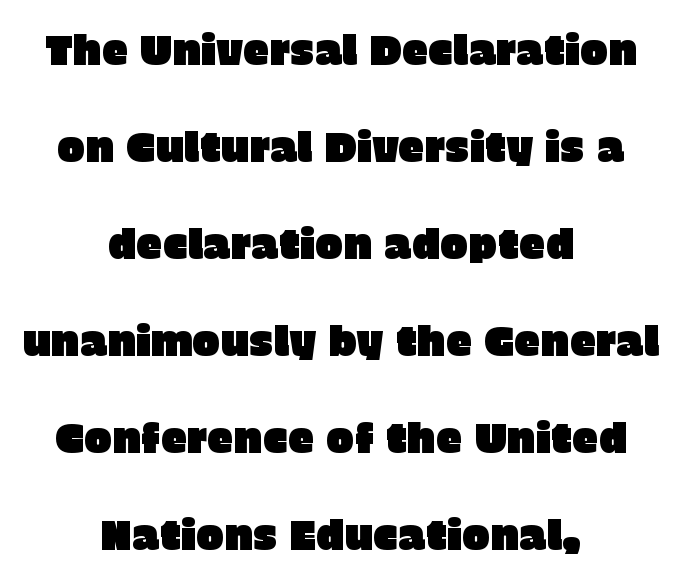
The image shows 42 px sans-serif type, upright; set centered, loose line spacing (2.31x), normal letter spacing, not underlined; low stroke contrast and a large x-height.
